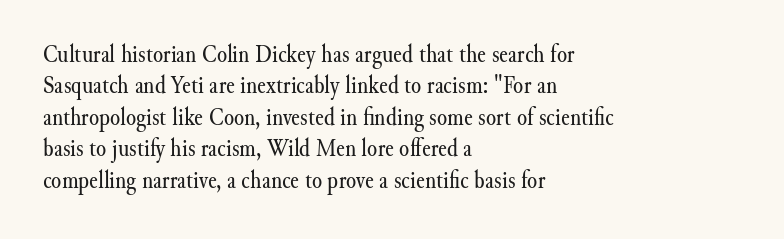
Q: Is the text bold? A: No.
Q: Is the text italic (slanted)? A: No, it is upright.
Q: Is the text underlined? A: No.
Q: How is the paragraph aligned? A: Left-aligned.
Q: Is the spacing between letters normal or unusually wide? A: Normal.
